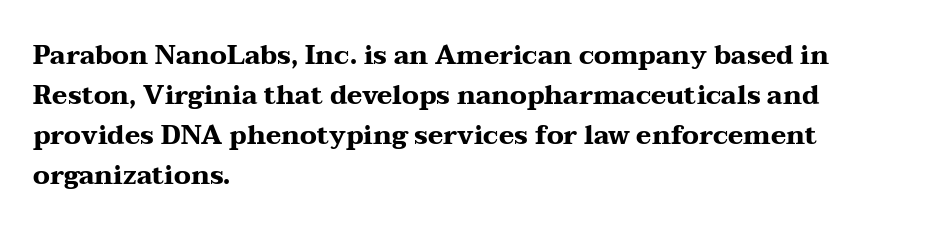
The letterforms sit shoulder to shoulder at normal distance. If you measured baseline to baseline, you'd find a middling distance. The specimen omits any rule beneath the text block's lines. These lines stack with their left ends in a neat column.
